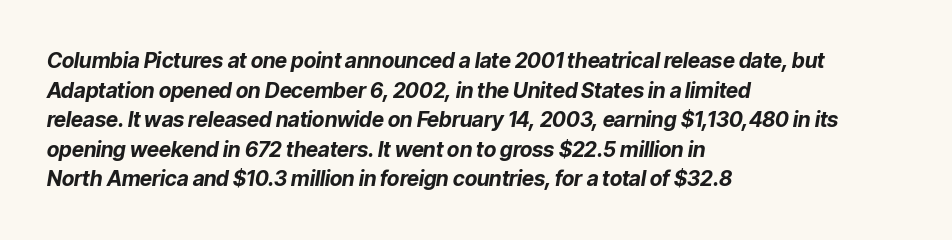
The image shows 21 px bold type, italic (leaning right); set left-aligned, normal line spacing (1.41x), normal letter spacing, not underlined.
